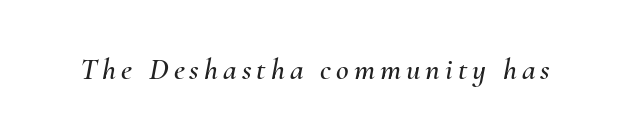
{"italic": "yes", "lean": "right", "slant_degrees": 10, "width": "normal", "stroke_contrast": "medium", "x_height": "small", "monospaced": "no", "underline": "no", "glyph_px": 31}
